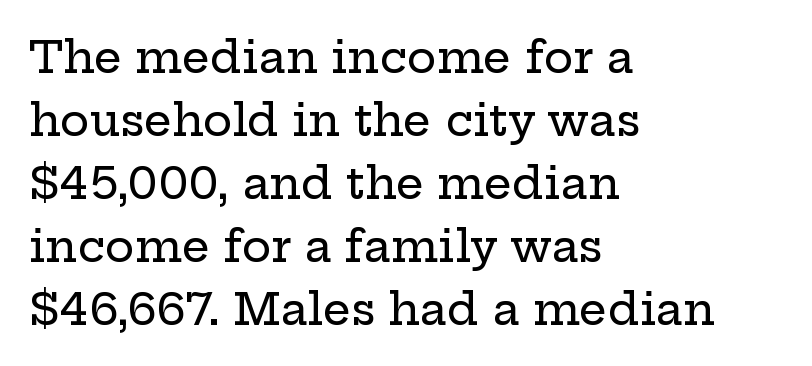
Q: Is the text italic (slanted)? A: No, it is upright.
Q: Is the typeface a serif or a sans-serif typeface? A: Serif.
Q: Is the text underlined? A: No.
Q: How is the paragraph aligned? A: Left-aligned.
Q: Is the spacing between letters normal or unusually wide? A: Normal.
Q: Is the spacing between lines tight, normal or loose? A: Normal.
Q: Width (condensed, normal, or wide)? A: Wide.
Q: Stroke contrast? A: Low.
Q: x-height? A: Medium.
Q: Monospaced? A: No.
